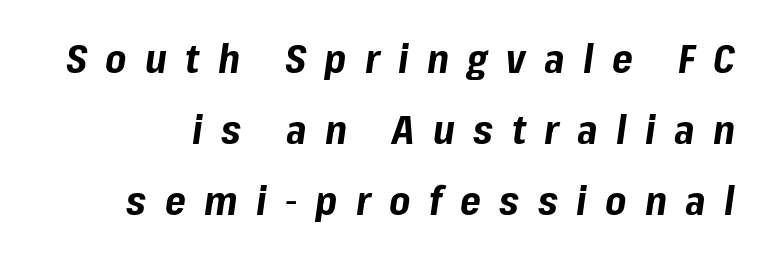
Letters rest on an invisible, unmarked baseline. When letters slant like this, we call the style italic. Here the glyphs are tracked loosely, breaking word shapes into spaced letters. Heft: maximum for text — a bold. The passage shown is typed in a proportional face where columns would drift.
